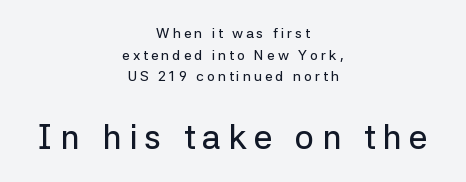
Q: Is the text italic (slanted)? A: No, it is upright.
Q: Is the typeface a serif or a sans-serif typeface? A: Sans-serif.
Q: Is the text underlined? A: No.
Q: How is the paragraph aligned? A: Centered.
Q: Is the spacing between letters normal or unusually wide? A: Unusually wide.
Q: Is the spacing between lines tight, normal or loose? A: Normal.
Q: Which block of text is set in a larger size, the first (top) or the second (bottom)? A: The second (bottom) one.
Q: Width (condensed, normal, or wide)? A: Normal.
Q: Stroke contrast? A: Low.
Q: x-height? A: Medium.
Q: Monospaced? A: No.
